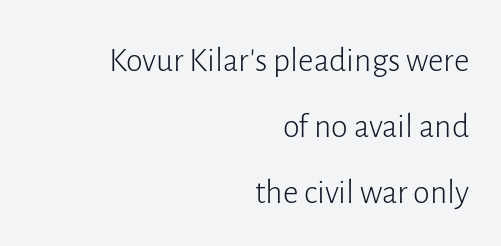
{"serif": "no", "italic": "no", "bold": "no", "weight": "light", "width": "normal", "stroke_contrast": "low", "x_height": "medium", "monospaced": "no", "underline": "no", "align": "right", "line_spacing": "loose", "line_spacing_ratio": 1.94, "letter_spacing": "normal", "letter_spacing_em": 0.0, "glyph_px": 34}
